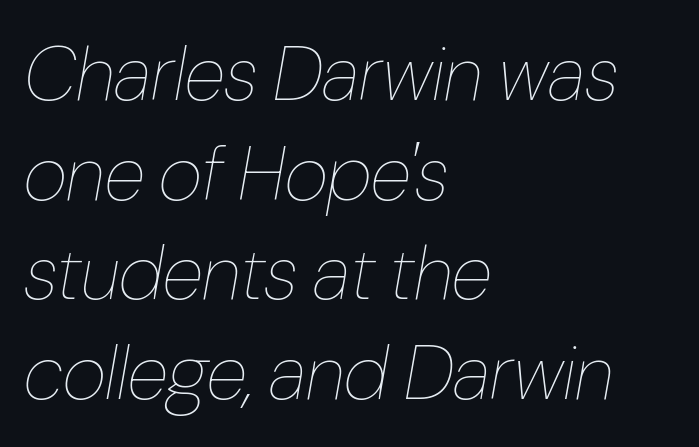
{"italic": "yes", "lean": "right", "slant_degrees": 10, "bold": "no", "weight": "thin", "width": "condensed", "stroke_contrast": "low", "x_height": "medium", "monospaced": "no", "underline": "no", "align": "left", "line_spacing": "normal", "line_spacing_ratio": 1.31, "letter_spacing": "normal", "letter_spacing_em": 0.0, "glyph_px": 76}
